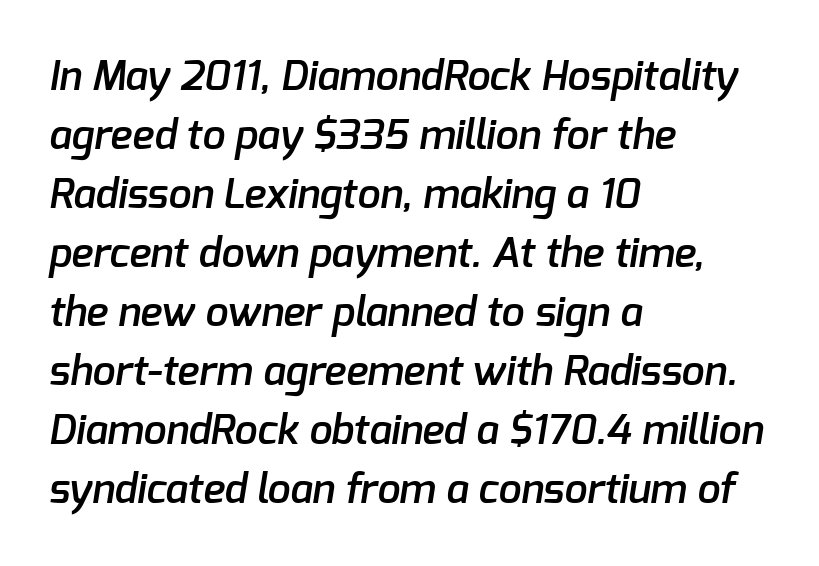
The block of text has a typical density, with ordinary space between rows. Underlining? Definitely not there. Nope, no serifs anywhere on these letters. The tracking reads as untouched default to a designer's eye. Moderately thickened strokes mark this as semibold type.
